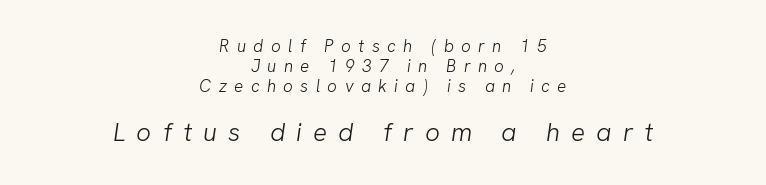
The passage shown is not underscored anywhere. Ink coverage per letter is moderate at most. One-word summary of the alignment: center. The type is letterspaced generously, with wide tracking. If you squint, the bottom block still reads clearly — it's the larger of the two.
